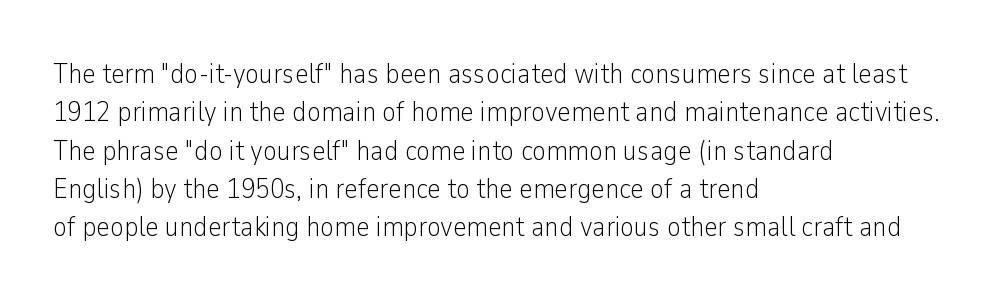
The typesetting does not lean heavy: it is not bold. Words float on clear page, feet unadorned. One-word summary of the alignment: left. Is there any slant? The stems are plumb.
